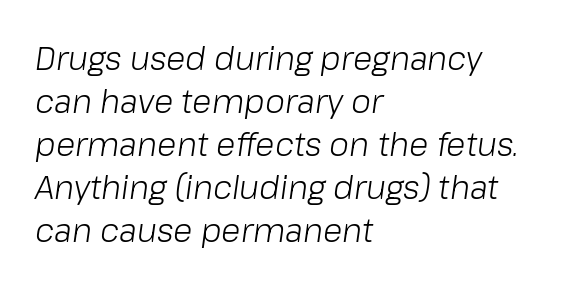
Q: Is the text bold? A: No.
Q: Is the text italic (slanted)? A: Yes, it leans right by about 8 degrees.
Q: Is the text underlined? A: No.
Q: How is the paragraph aligned? A: Left-aligned.
Q: Is the spacing between letters normal or unusually wide? A: Normal.
Q: Is the spacing between lines tight, normal or loose? A: Normal.
Q: Width (condensed, normal, or wide)? A: Normal.
Q: Stroke contrast? A: Low.
Q: x-height? A: Medium.
Q: Monospaced? A: No.
